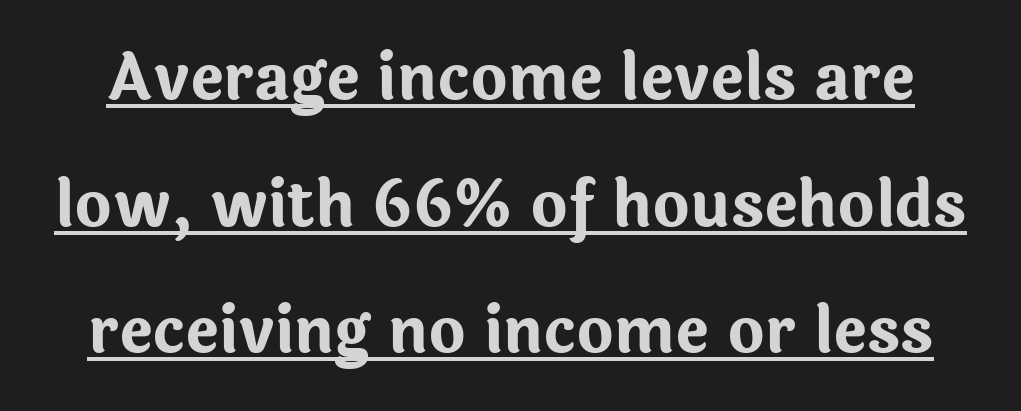
{"serif": "no", "italic": "no", "bold": "yes", "weight": "bold", "width": "normal", "stroke_contrast": "low", "x_height": "medium", "monospaced": "no", "underline": "yes", "line_spacing": "loose", "line_spacing_ratio": 2.01, "letter_spacing": "normal", "letter_spacing_em": 0.0, "glyph_px": 63}
